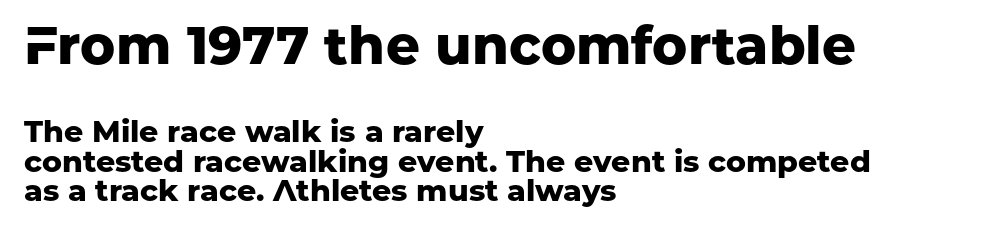
The image shows 53 px heavy sans-serif type, upright; set left-aligned, tight line spacing (0.99x), normal letter spacing, not underlined; the first (top) block is 1.77x larger; low stroke contrast and a medium x-height.
